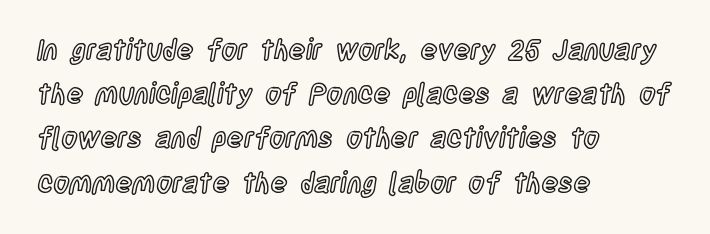
Does the leading feel generous? No, just average. Line beginnings align vertically; line endings do not. Is this a fixed-width face? No — the glyphs have proportional, varying widths.
